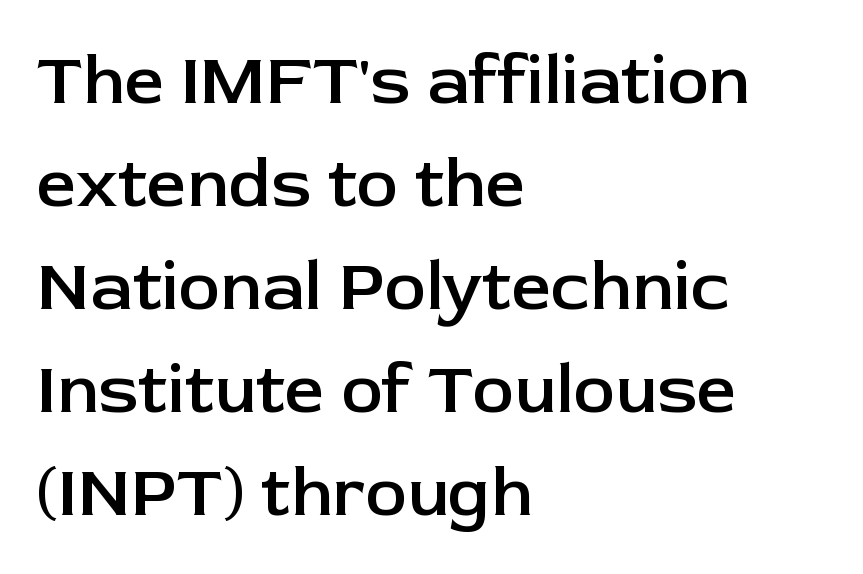
The image shows 70 px semibold sans-serif type, upright; set left-aligned, normal line spacing (1.47x), normal letter spacing, not underlined; low stroke contrast and a medium x-height.
